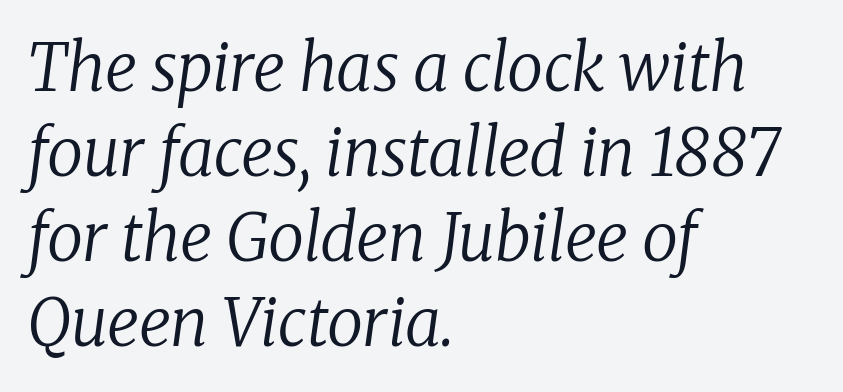
The image shows 65 px regular-weight serif type, italic (leaning right); set left-aligned, normal line spacing (1.31x), normal letter spacing, not underlined; low stroke contrast and a medium x-height.
